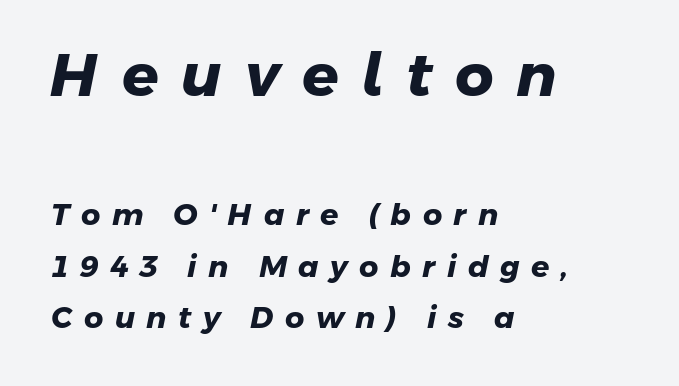
Q: Is the text bold? A: Yes.
Q: Is the typeface a serif or a sans-serif typeface? A: Sans-serif.
Q: Is the text underlined? A: No.
Q: How is the paragraph aligned? A: Left-aligned.
Q: Is the spacing between letters normal or unusually wide? A: Unusually wide.
Q: Which block of text is set in a larger size, the first (top) or the second (bottom)? A: The first (top) one.
Q: Width (condensed, normal, or wide)? A: Normal.
Q: Stroke contrast? A: Low.
Q: x-height? A: Medium.
Q: Monospaced? A: No.
